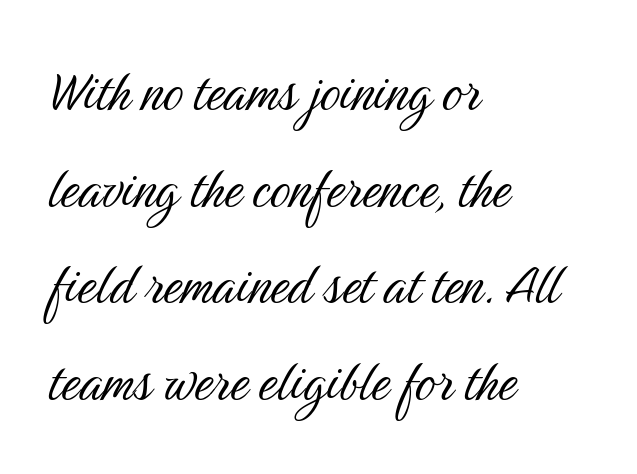
Has an underline been added? It has not. Regarding leading, the lines here are spaced in the standard way. Unbolded letterforms with no extra heft. The text block is weighted toward the left margin, trailing off unevenly rightward.
